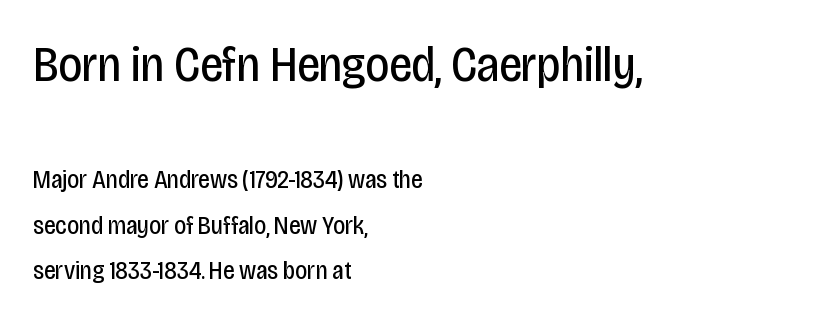
The image shows 51 px regular-weight, condensed sans-serif type, upright; set left-aligned, line spacing 1.75x, normal letter spacing, not underlined; the first (top) block is 1.96x larger; low stroke contrast and a large x-height.
